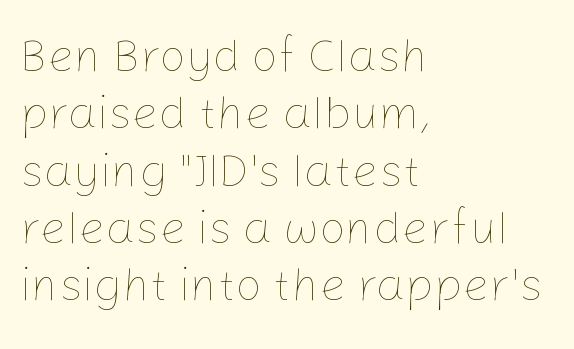
The lettering stays uniformly vertical, giving the passage a roman look. The strokes are not fattened; the text isn't bold. Bare-footed words on every line. Here the designer chose a conventional face with non-uniform glyph widths.
